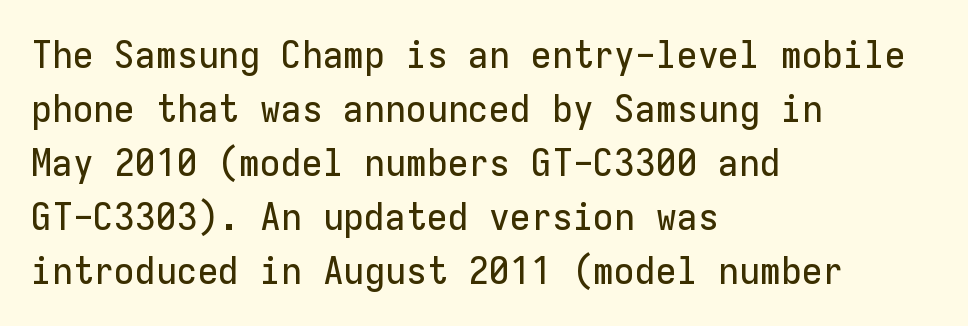
{"serif": "no", "italic": "no", "width": "normal", "stroke_contrast": "low", "x_height": "medium", "monospaced": "yes", "underline": "no", "align": "left", "line_spacing": "normal", "line_spacing_ratio": 1.42, "letter_spacing": "normal", "letter_spacing_em": 0.0, "glyph_px": 38}
